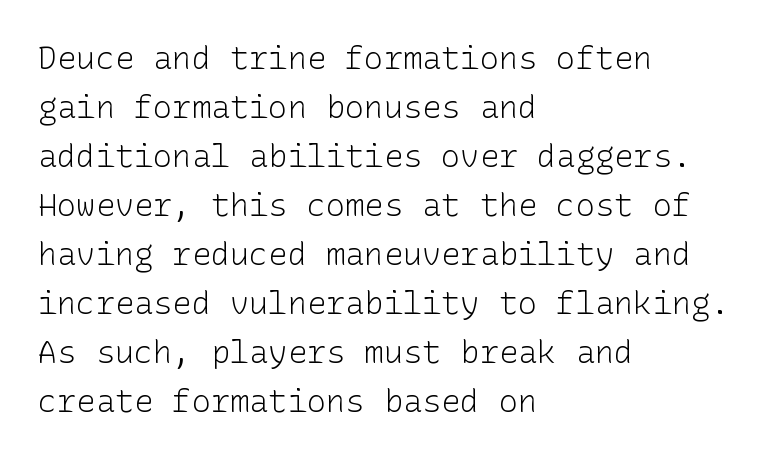
The image shows 32 px light sans-serif type, upright; set left-aligned, normal line spacing (1.53x), normal letter spacing, not underlined; low stroke contrast and a medium x-height.
